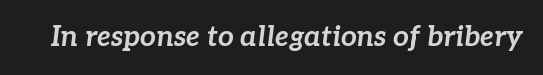
Q: Is the text bold? A: Yes.
Q: Is the text italic (slanted)? A: Yes, it leans right by about 7 degrees.
Q: Is the text underlined? A: No.
Q: Is the spacing between letters normal or unusually wide? A: Normal.
Q: Width (condensed, normal, or wide)? A: Normal.
Q: Stroke contrast? A: Low.
Q: x-height? A: Medium.
Q: Monospaced? A: No.
